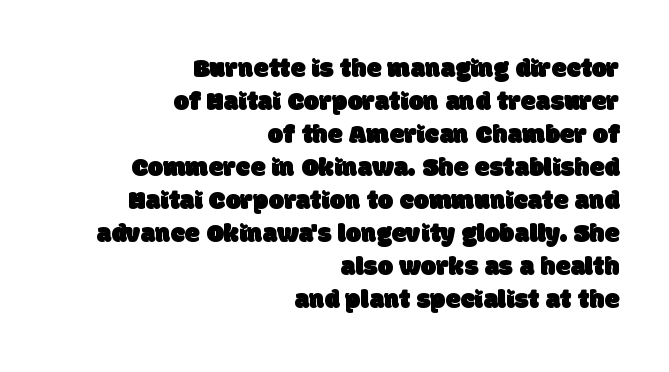
The image shows 27 px text type; set right-aligned, line spacing 1.22x, normal letter spacing, not underlined.
